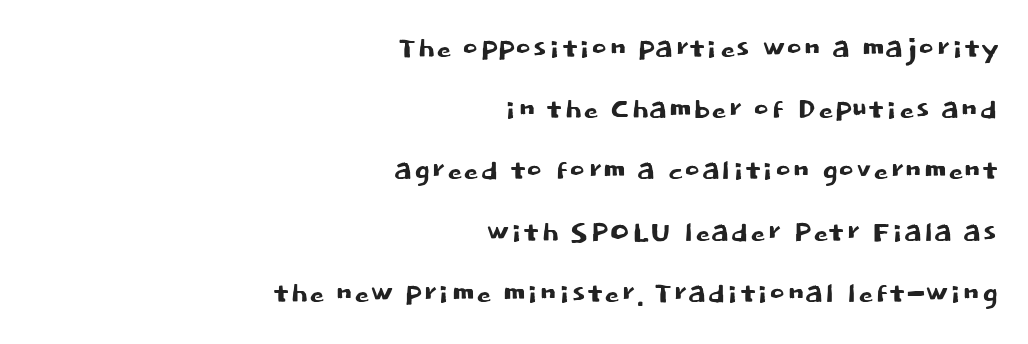
Right-aligned paragraph, ragged on the left. These lines sit exactly where default settings would place them. The strip under each line holds only bare page. There is no visible air inserted between adjacent glyphs. Examine the stroke ends and you'll find no serifs. Does the lettering tilt? It doesn't — this is upright.
